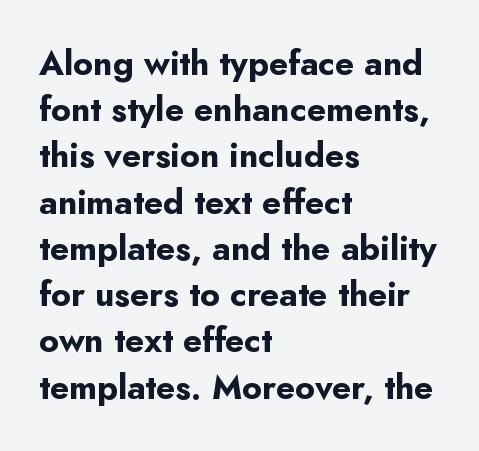
{"serif": "no", "italic": "no", "bold": "yes", "weight": "bold", "width": "normal", "stroke_contrast": "low", "x_height": "small", "monospaced": "no", "underline": "no", "align": "left", "line_spacing": "normal", "line_spacing_ratio": 1.36, "letter_spacing": "normal", "letter_spacing_em": 0.0, "glyph_px": 34}
